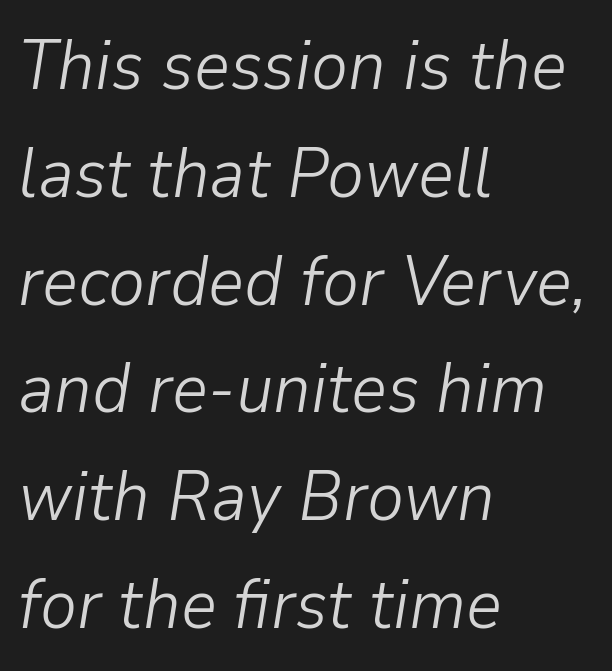
Italic? Definitely — the glyphs are oblique. Layout note: lines flush left. Rule under the text: the space is simply empty. A quiet, ordinary-to-light weight characterises the typeface. Here the designer chose a conventional face with non-uniform glyph widths.
